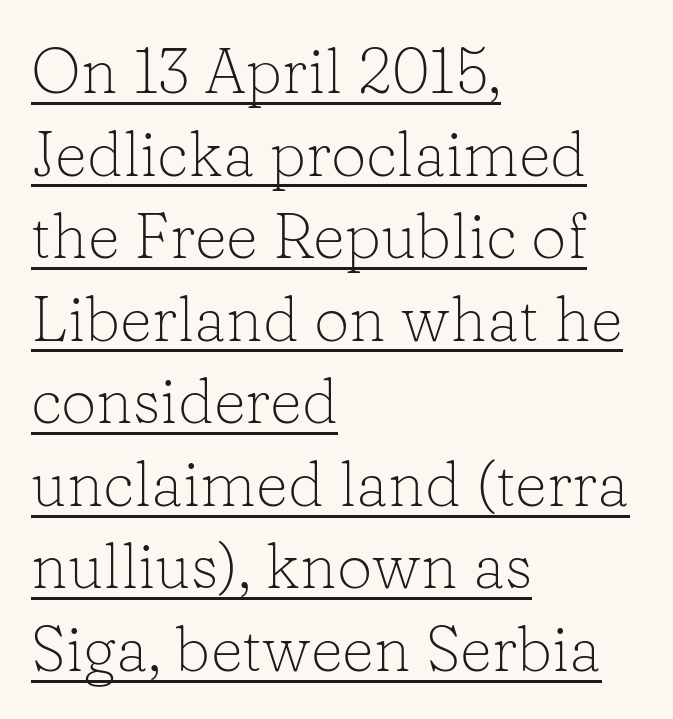
Q: Is the text bold? A: No.
Q: Is the text italic (slanted)? A: No, it is upright.
Q: Is the typeface a serif or a sans-serif typeface? A: Serif.
Q: Is the text underlined? A: Yes.
Q: How is the paragraph aligned? A: Left-aligned.
Q: Is the spacing between letters normal or unusually wide? A: Normal.
Q: Is the spacing between lines tight, normal or loose? A: Normal.
Q: Width (condensed, normal, or wide)? A: Normal.
Q: Stroke contrast? A: Low.
Q: x-height? A: Medium.
Q: Monospaced? A: No.
